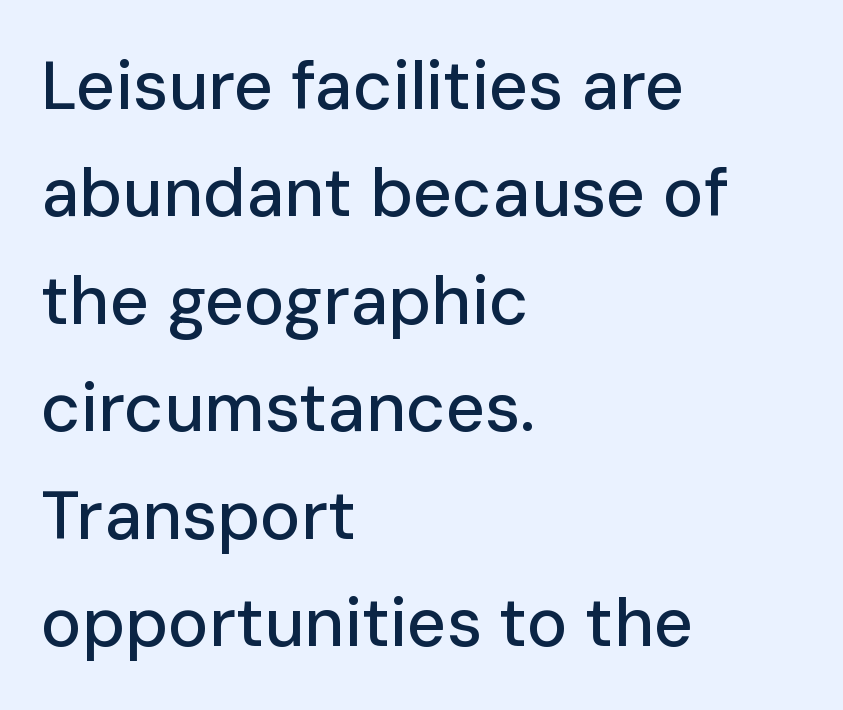
{"serif": "no", "italic": "no", "width": "normal", "stroke_contrast": "low", "x_height": "medium", "monospaced": "no", "underline": "no", "align": "left", "line_spacing": "normal", "line_spacing_ratio": 1.58, "letter_spacing": "normal", "letter_spacing_em": 0.0, "glyph_px": 68}
